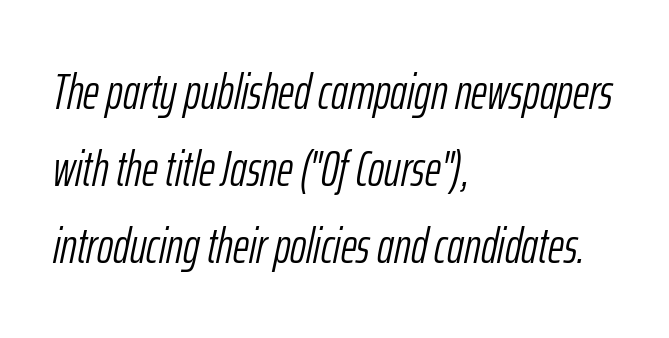
{"italic": "yes", "lean": "right", "slant_degrees": 12, "bold": "no", "weight": "light", "width": "condensed", "stroke_contrast": "low", "x_height": "medium", "monospaced": "no", "underline": "no", "align": "left", "line_spacing": "normal", "line_spacing_ratio": 1.57, "letter_spacing": "normal", "letter_spacing_em": 0.0, "glyph_px": 49}
